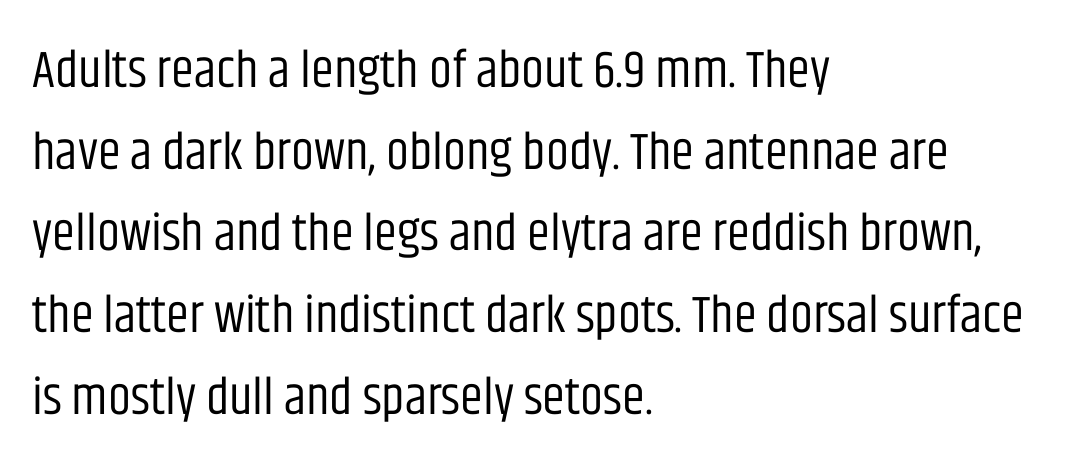
{"serif": "no", "italic": "no", "bold": "no", "weight": "regular", "width": "condensed", "stroke_contrast": "low", "x_height": "large", "monospaced": "no", "underline": "no", "align": "left", "line_spacing": "normal", "line_spacing_ratio": 1.57, "letter_spacing": "normal", "letter_spacing_em": 0.0, "glyph_px": 52}
